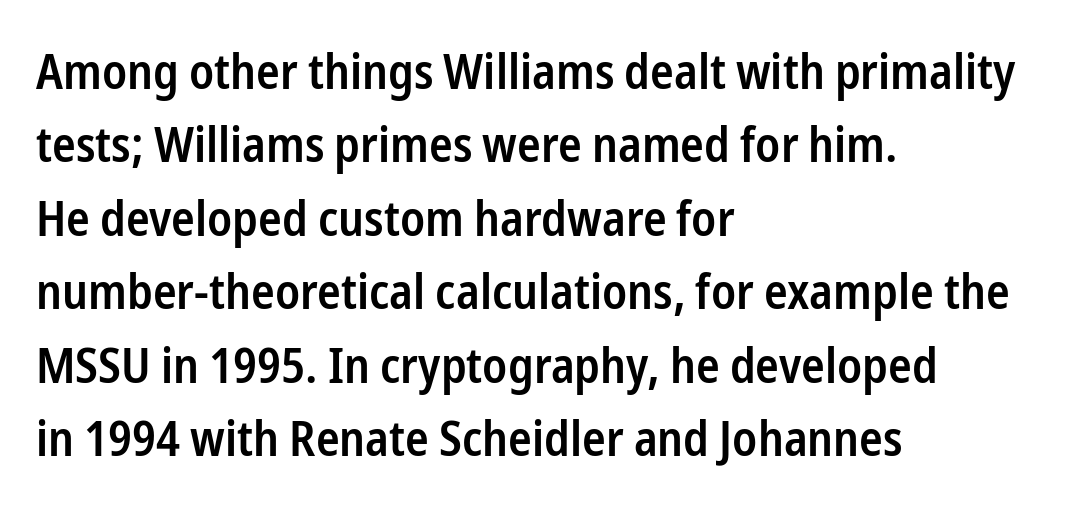
Default kerning and tracking; the words read as compact shapes. Left-aligned paragraph, ragged on the right. This is moderately heavy type, rendered in semibold. A typesetter would call this proportional, since set widths differ per character.
